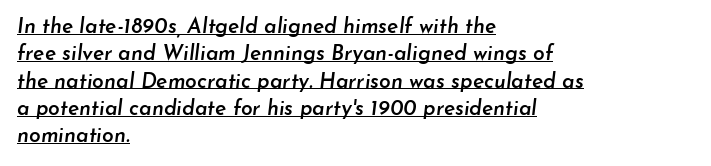
Teacher's note: observe the even left margin — that is flush-left alignment. The rendering keeps characters at their native spacing. Caption: lettering with a line underneath. Students, this is semibold: more ink than regular, less than bold. The glyphs look as if they've been sheared to an angle.
